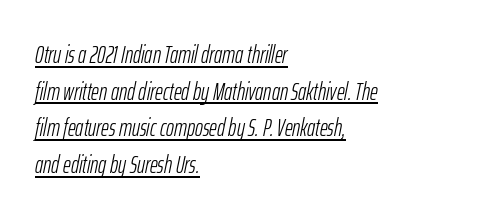
The image shows 24 px text type, italic (leaning right); set left-aligned, normal line spacing (1.53x), normal letter spacing, underlined.
